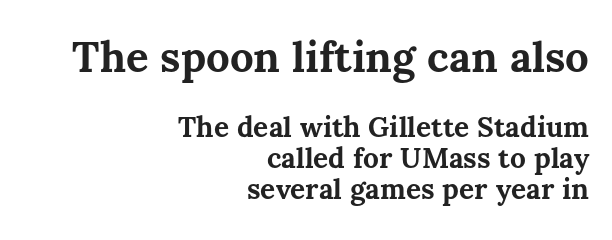
{"italic": "no", "bold": "yes", "weight": "bold", "width": "normal", "stroke_contrast": "medium", "x_height": "medium", "monospaced": "no", "underline": "no", "align": "right", "line_spacing": "tight", "line_spacing_ratio": 1.12, "letter_spacing": "normal", "letter_spacing_em": 0.0, "larger_block": "first", "size_ratio": 1.5, "glyph_px": 42}
